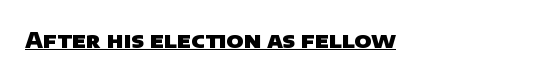
What decoration does the sample have? An underline. The line texture is even and compact thanks to regular tracking. Set as a true bold cut, around the 700 mark.
